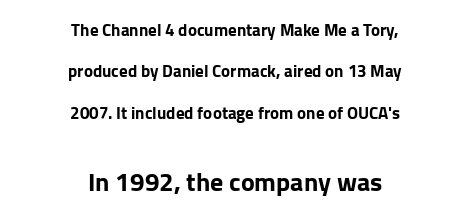
The image shows 26 px text type, upright; set centered, loose line spacing (2.44x), normal letter spacing, not underlined; the second (bottom) block is 1.53x larger.
